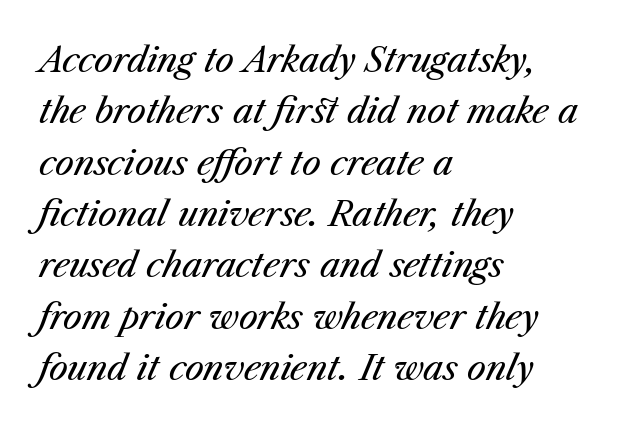
The ragged edge is on the right, which tells us the setting is flush left. The strip under each line holds only bare page. The type is set solid horizontally, with unmodified tracking. This sample has the flowing, uneven cadence of proportional lettering. Rows of type keep a routine distance in the vertical direction.
